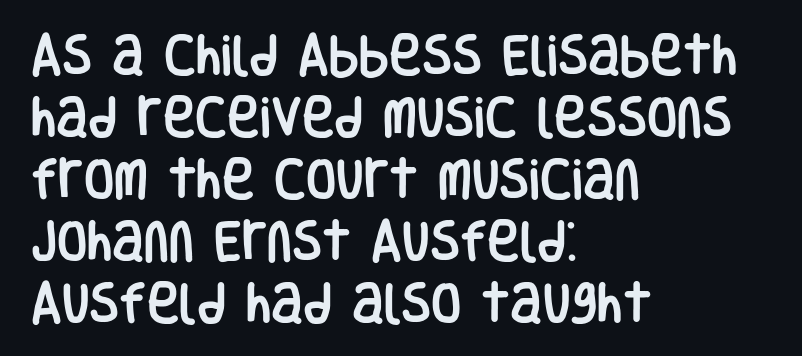
{"serif": "no", "italic": "no", "width": "condensed", "stroke_contrast": "low", "x_height": "large", "monospaced": "no", "underline": "no", "align": "left", "line_spacing": "normal", "line_spacing_ratio": 1.41, "letter_spacing": "normal", "letter_spacing_em": 0.0, "glyph_px": 44}
